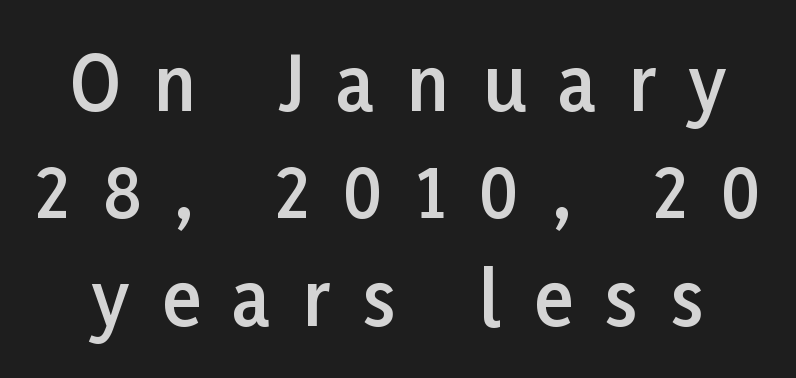
{"serif": "no", "italic": "no", "bold": "semi", "weight": "semibold", "width": "normal", "stroke_contrast": "low", "x_height": "medium", "monospaced": "no", "underline": "no", "line_spacing": "normal", "line_spacing_ratio": 1.47, "letter_spacing": "wide", "letter_spacing_em": 0.45, "glyph_px": 73}
